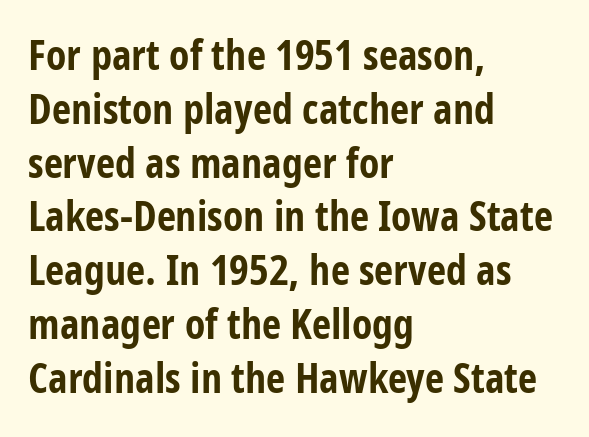
This sample uses an upright cut, with every glyph sitting square on the baseline. You could not count columns in this text — the font is proportionally spaced. Underline: absent. The line-height multiplier appears to be the usual default.
